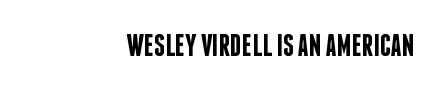
Q: Is the text bold? A: Semi-bold.
Q: Is the text italic (slanted)? A: No, it is upright.
Q: Is the typeface a serif or a sans-serif typeface? A: Sans-serif.
Q: Is the text underlined? A: No.
Q: Is the spacing between letters normal or unusually wide? A: Normal.
Q: Width (condensed, normal, or wide)? A: Condensed.
Q: Stroke contrast? A: Low.
Q: x-height? A: Large.
Q: Monospaced? A: No.
